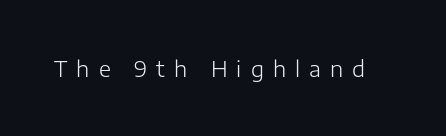
Q: Is the text bold? A: No.
Q: Is the text italic (slanted)? A: No, it is upright.
Q: Is the text underlined? A: No.
Q: Is the spacing between letters normal or unusually wide? A: Unusually wide.
